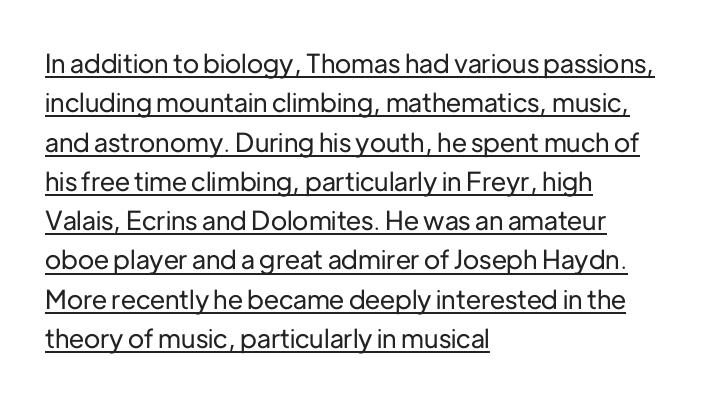
Italic? Not at all — the glyphs are vertical. The typesetter chose a ragged-right arrangement here. The passage shown stacks its lines at a standard gap. Has an underline been added? It has. Letter spacing: default.
